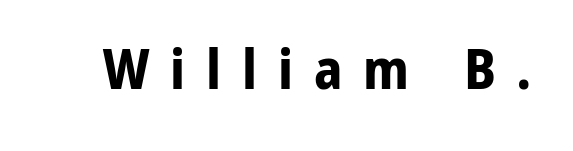
{"serif": "no", "italic": "no", "bold": "yes", "weight": "bold", "width": "normal", "stroke_contrast": "low", "x_height": "medium", "monospaced": "no", "underline": "no", "letter_spacing": "wide", "letter_spacing_em": 0.38, "glyph_px": 55}
